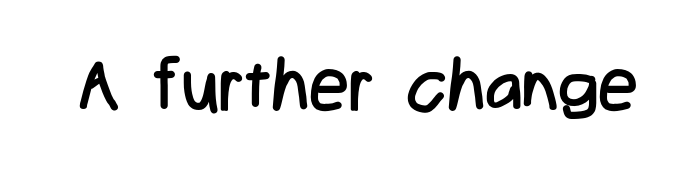
The image shows 71 px regular-weight, condensed sans-serif type, upright; set normal letter spacing, not underlined; low stroke contrast and a medium x-height.
